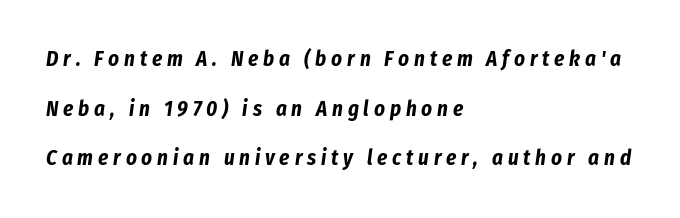
The image shows 21 px bold type, italic (leaning right); set left-aligned, loose line spacing (2.36x), unusually wide letter spacing (+0.23 em), not underlined.
